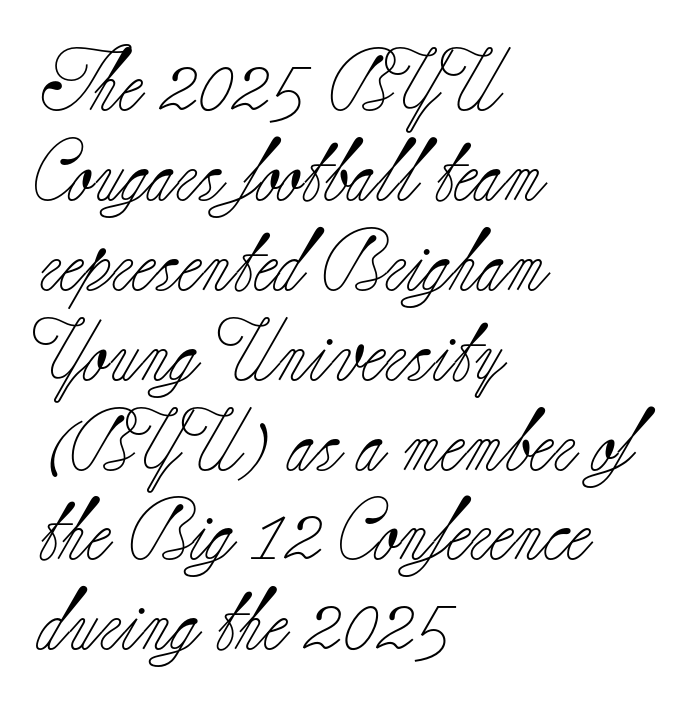
Q: Is the text bold? A: No.
Q: Is the text italic (slanted)? A: Yes.
Q: Is the typeface a serif or a sans-serif typeface? A: Serif.
Q: Is the text underlined? A: No.
Q: How is the paragraph aligned? A: Left-aligned.
Q: Is the spacing between letters normal or unusually wide? A: Normal.
Q: Is the spacing between lines tight, normal or loose? A: Normal.
Q: Width (condensed, normal, or wide)? A: Normal.
Q: Stroke contrast? A: Low.
Q: x-height? A: Small.
Q: Monospaced? A: No.
